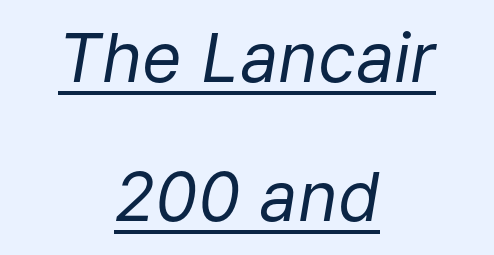
{"italic": "yes", "lean": "right", "slant_degrees": 9, "bold": "no", "weight": "regular", "width": "normal", "stroke_contrast": "low", "x_height": "medium", "monospaced": "no", "underline": "yes", "align": "center", "line_spacing": "loose", "line_spacing_ratio": 2.05, "letter_spacing": "normal", "letter_spacing_em": 0.0, "glyph_px": 68}
